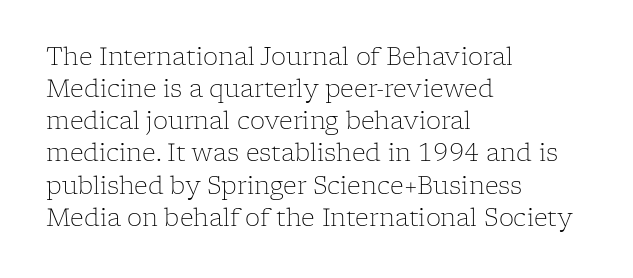
Q: Is the text bold? A: No.
Q: Is the text italic (slanted)? A: No, it is upright.
Q: Is the text underlined? A: No.
Q: How is the paragraph aligned? A: Left-aligned.
Q: Is the spacing between letters normal or unusually wide? A: Normal.
Q: Is the spacing between lines tight, normal or loose? A: Normal.
